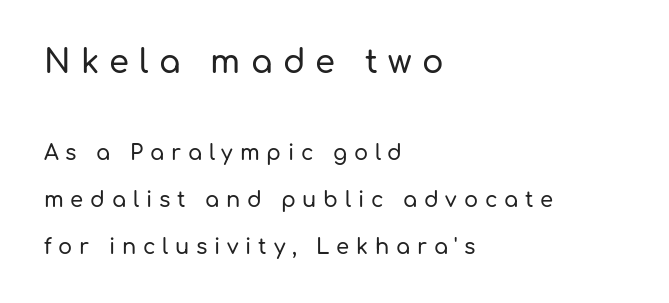
The image shows 32 px sans-serif type, upright; set left-aligned, loose line spacing (2.23x), unusually wide letter spacing (+0.32 em), not underlined; the first (top) block is 1.52x larger; low stroke contrast and a medium x-height.
